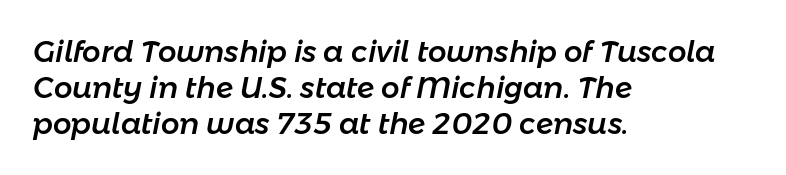
Leftover space on each line is placed entirely after the last word. No word sits above an underline. The axis of the letterforms is tilted away from vertical. This sample uses plain, unmodified letter spacing. The passage shown is typed in a proportional face where columns would drift.
